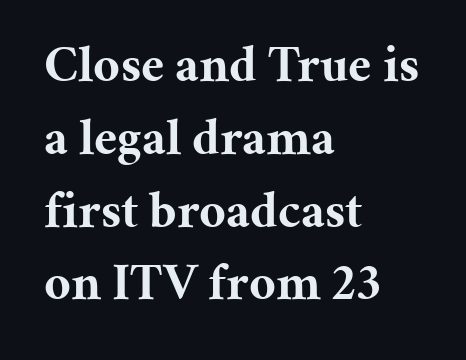
The image shows 52 px bold serif type, upright; set left-aligned, normal line spacing (1.4x), normal letter spacing, not underlined; medium stroke contrast and a medium x-height.
